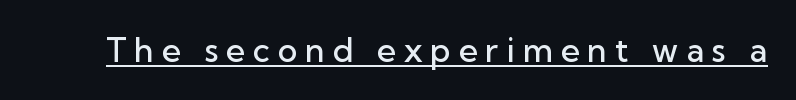
The image shows 33 px semibold sans-serif type, upright; set unusually wide letter spacing (+0.24 em), underlined; low stroke contrast and a medium x-height.
